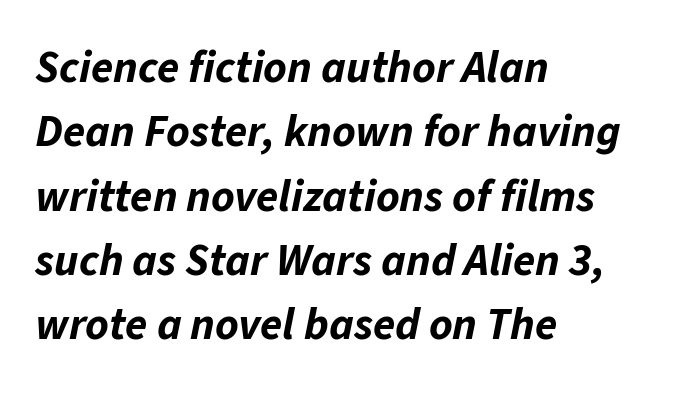
Yep, that's italic — everything's leaning. The gap between lines stays unmarked. You could not count columns in this text — the font is proportionally spaced. The paragraph has a hard left edge and a soft right edge. Each word holds together tightly as a unit, with standard inter-letter gaps.
